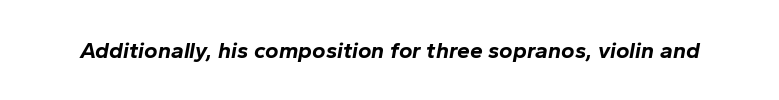
Looking at the ascenders, they clearly lean. Caption: standard tracking, unaltered. Pretty heavy lettering here — definitely bold. The baseline area is clear.
